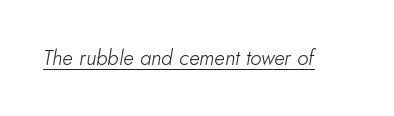
Q: Is the text bold? A: No.
Q: Is the text italic (slanted)? A: Yes, it leans right by about 10 degrees.
Q: Is the text underlined? A: Yes.
Q: Is the spacing between letters normal or unusually wide? A: Normal.
